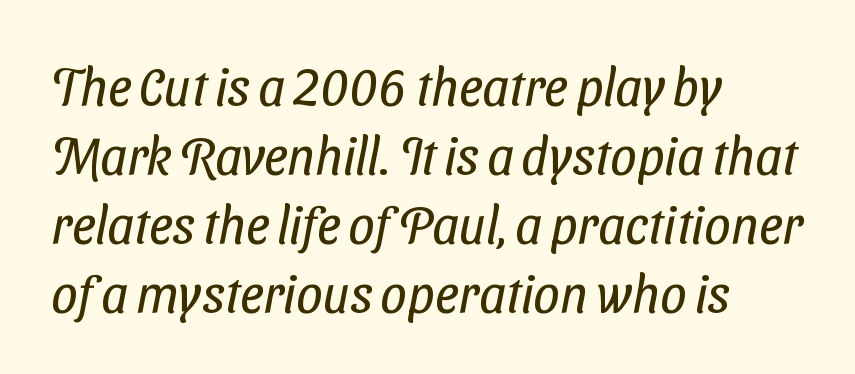
{"serif": "no", "bold": "no", "weight": "regular", "width": "condensed", "stroke_contrast": "low", "x_height": "medium", "monospaced": "no", "underline": "no", "align": "left", "line_spacing": "normal", "line_spacing_ratio": 1.33, "letter_spacing": "normal", "letter_spacing_em": 0.0, "glyph_px": 52}
